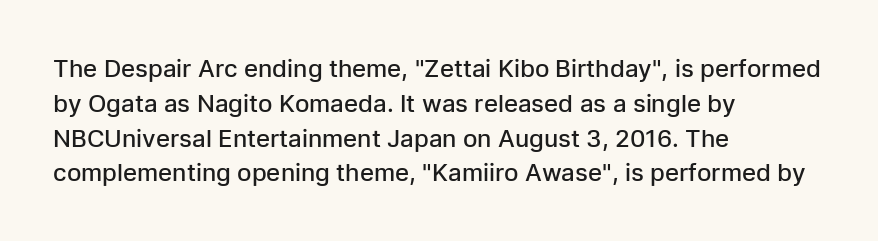
The image shows 24 px text type, upright; set left-aligned, normal line spacing (1.45x), normal letter spacing, not underlined.
